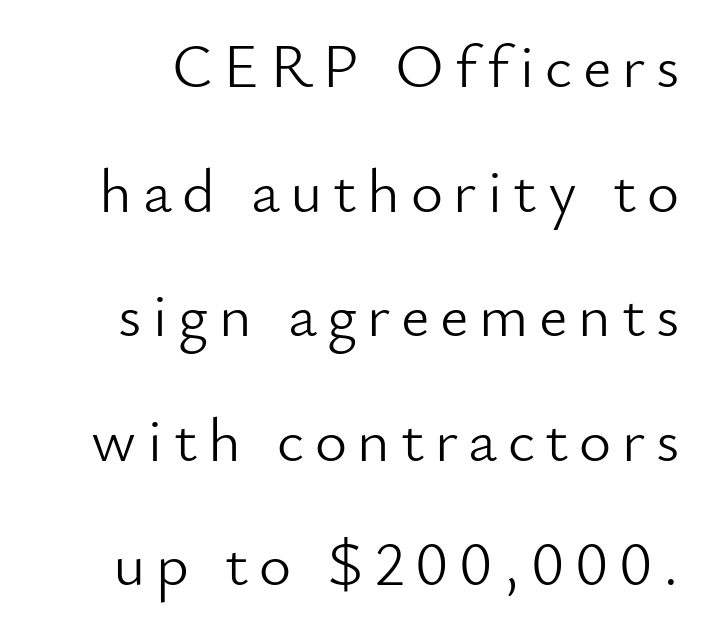
Font category for this specimen: sans-serif. No extra ink here — the face is not bold. It's the straight-up-and-down kind of type. The face used here is proportionally spaced, like ordinary book or web type.
